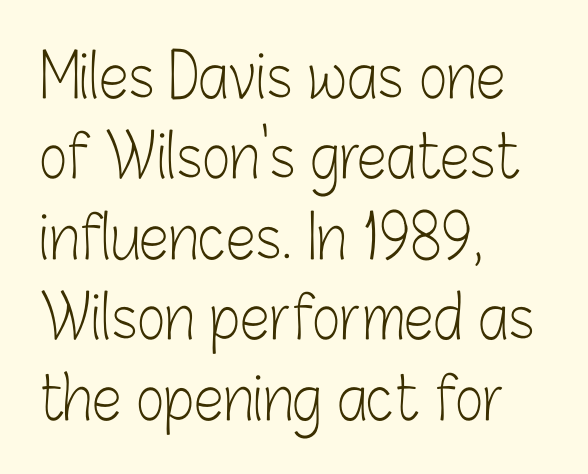
Q: Is the text bold? A: No.
Q: Is the text italic (slanted)? A: No, it is upright.
Q: Is the typeface a serif or a sans-serif typeface? A: Sans-serif.
Q: Is the text underlined? A: No.
Q: How is the paragraph aligned? A: Left-aligned.
Q: Is the spacing between letters normal or unusually wide? A: Normal.
Q: Is the spacing between lines tight, normal or loose? A: Normal.
Q: Width (condensed, normal, or wide)? A: Condensed.
Q: Stroke contrast? A: Low.
Q: x-height? A: Medium.
Q: Monospaced? A: No.
